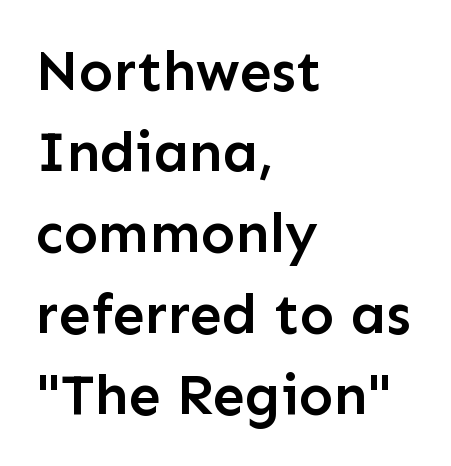
{"serif": "no", "italic": "no", "bold": "semi", "weight": "semibold", "width": "normal", "stroke_contrast": "low", "x_height": "medium", "monospaced": "no", "underline": "no", "align": "left", "line_spacing": "normal", "line_spacing_ratio": 1.42, "letter_spacing": "normal", "letter_spacing_em": 0.0, "glyph_px": 57}
